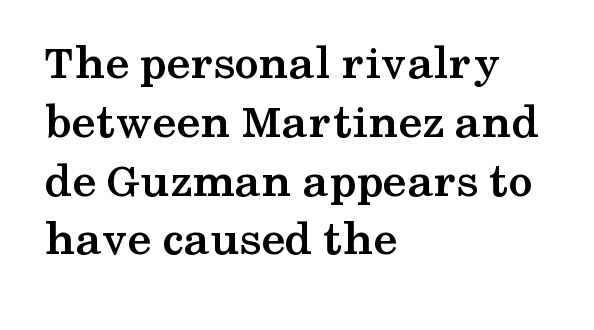
These lines stack with their left ends in a neat column. Bold? Absolutely — the strokes are thick and heavy. The rendering uses natural spacing where letterforms have individual widths. Tracking here is standard; glyphs follow each other at the usual distance. This rendering employs a face with finishing strokes, i.e., a serif.
